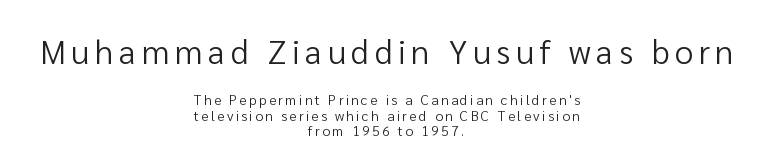
Decoration check: the copy has no underline. Compared with typical paragraphs, the rows here are closer together. Type size steps down from the first block to the second. Each line is balanced around a shared central axis. The face looks like a standard text weight, possibly lighter. Looks like regular typesetting: each glyph gets only the width it needs.
